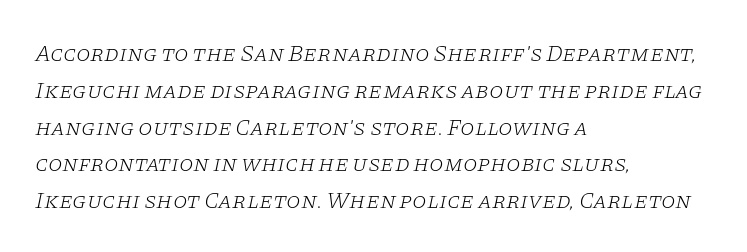
{"italic": "yes", "lean": "right", "slant_degrees": 11, "bold": "no", "underline": "no", "align": "left", "line_spacing": "normal", "line_spacing_ratio": 1.6, "letter_spacing": "normal", "letter_spacing_em": 0.0, "glyph_px": 23}
